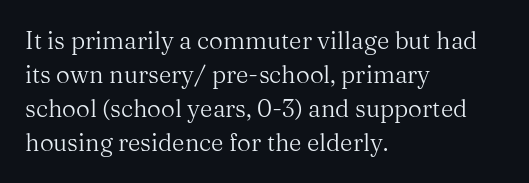
Q: Is the text bold? A: No.
Q: Is the text italic (slanted)? A: No, it is upright.
Q: Is the text underlined? A: No.
Q: How is the paragraph aligned? A: Left-aligned.
Q: Is the spacing between letters normal or unusually wide? A: Normal.
Q: Is the spacing between lines tight, normal or loose? A: Normal.
